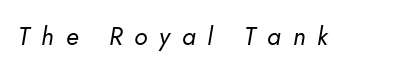
The image shows 25 px text type; set unusually wide letter spacing (+0.47 em), not underlined.
